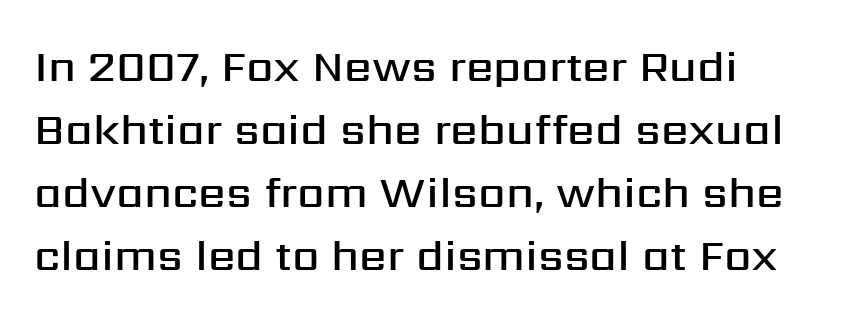
Q: Is the text bold? A: Semi-bold.
Q: Is the text italic (slanted)? A: No, it is upright.
Q: Is the typeface a serif or a sans-serif typeface? A: Sans-serif.
Q: Is the text underlined? A: No.
Q: How is the paragraph aligned? A: Left-aligned.
Q: Is the spacing between letters normal or unusually wide? A: Normal.
Q: Is the spacing between lines tight, normal or loose? A: Normal.
Q: Width (condensed, normal, or wide)? A: Normal.
Q: Stroke contrast? A: Medium.
Q: x-height? A: Medium.
Q: Monospaced? A: No.
